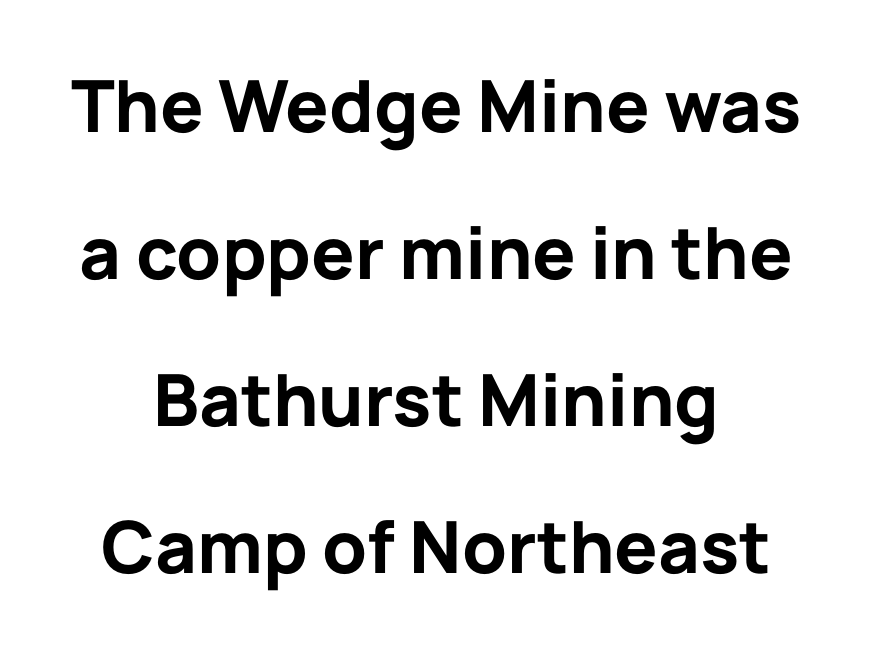
These words are printed bold, with thick strokes throughout. Nothing sits at the stroke ends, so this counts as sans-serif. Beneath every word, the page is bare. What stands out about the letter spacing? Nothing — it is the standard amount. Airy leading. Note the varied advance widths — an 'i' is clearly narrower than an 'm'.
